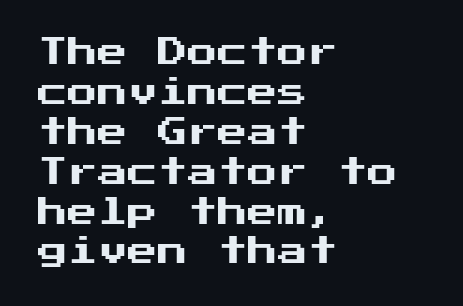
The image shows 30 px sans-serif type, upright; set left-aligned, normal line spacing (1.33x), normal letter spacing, not underlined; medium stroke contrast and a medium x-height.
